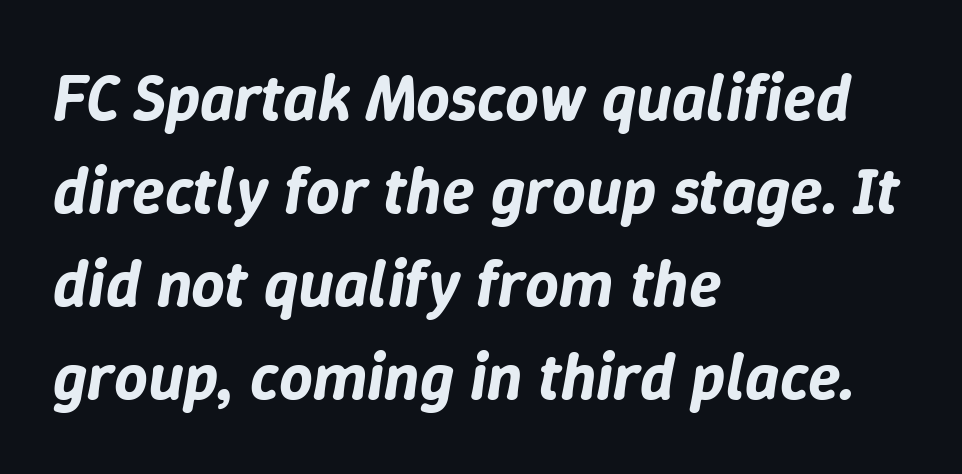
This rendering features lettering with no underline. Spacing verdict: proportional, widths tailored to each character. There is no visible air inserted between adjacent glyphs. A typesetter would mark this as italic. Reading down the block, your eye returns to a fixed left position each line. Regular leading.
